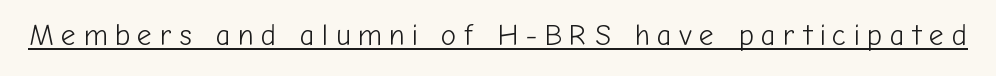
{"serif": "no", "italic": "no", "bold": "no", "weight": "light", "width": "normal", "stroke_contrast": "low", "x_height": "medium", "monospaced": "no", "underline": "yes", "letter_spacing": "wide", "letter_spacing_em": 0.25, "glyph_px": 29}
